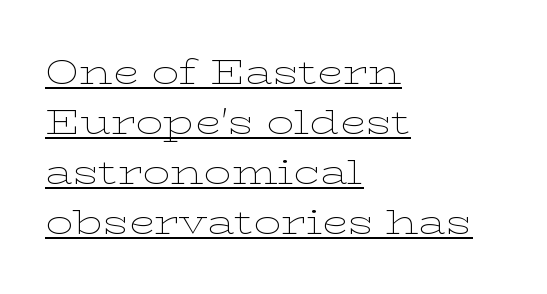
{"serif": "yes", "italic": "no", "bold": "no", "weight": "thin", "width": "wide", "stroke_contrast": "low", "x_height": "medium", "monospaced": "no", "underline": "yes", "align": "left", "line_spacing": "normal", "line_spacing_ratio": 1.47, "letter_spacing": "normal", "letter_spacing_em": 0.0, "glyph_px": 34}
